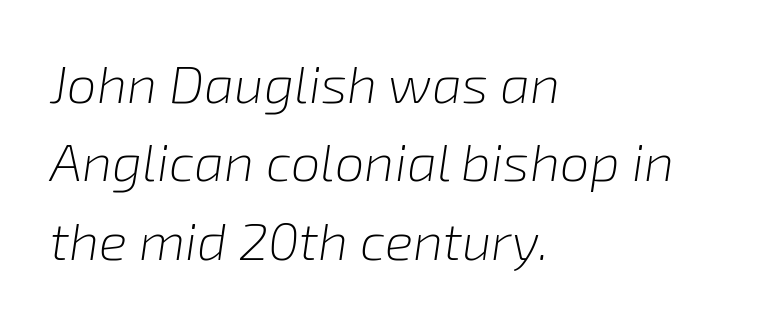
Plain, unruled lines of type. Horizontal alignment here is leftward, the default for most running prose. These lines sit exactly where default settings would place them. The horizontal fit of the characters is conventional and even. The strokes carry an ordinary text weight at most. Think of a printed novel: that variable character pitch is what you see here.
